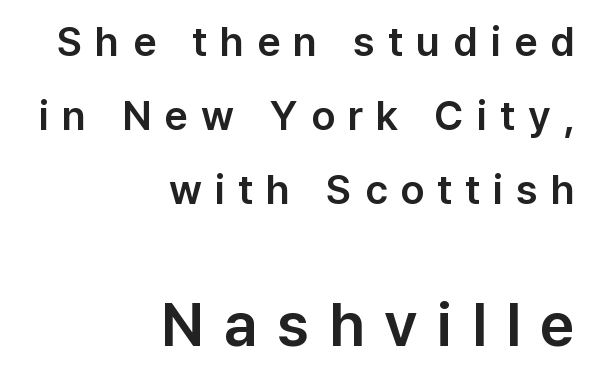
The image shows 61 px sans-serif type, upright; set right-aligned, line spacing 1.81x, unusually wide letter spacing (+0.32 em), not underlined; the second (bottom) block is 1.49x larger; low stroke contrast and a medium x-height.
